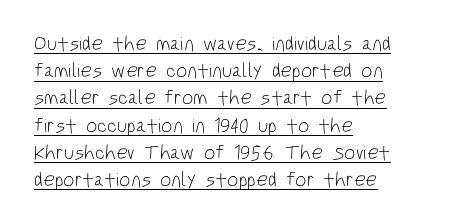
Italic? Not at all — the glyphs are vertical. Spacing between characters is what you'd get straight out of the box. Each new line begins a customary step beneath the previous one. Stroke mass is kept to a normal reading level or below. The rendering anchors every line to the left-hand side.
